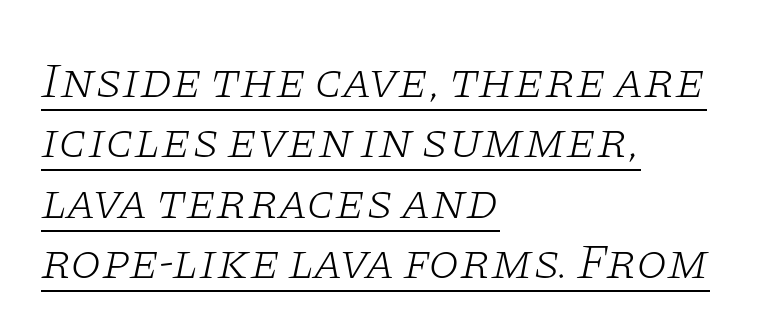
Q: Is the text bold? A: No.
Q: Is the text italic (slanted)? A: Yes, it leans right by about 11 degrees.
Q: Is the typeface a serif or a sans-serif typeface? A: Serif.
Q: Is the text underlined? A: Yes.
Q: How is the paragraph aligned? A: Left-aligned.
Q: Is the spacing between letters normal or unusually wide? A: Normal.
Q: Width (condensed, normal, or wide)? A: Wide.
Q: Stroke contrast? A: Low.
Q: x-height? A: Large.
Q: Monospaced? A: No.
